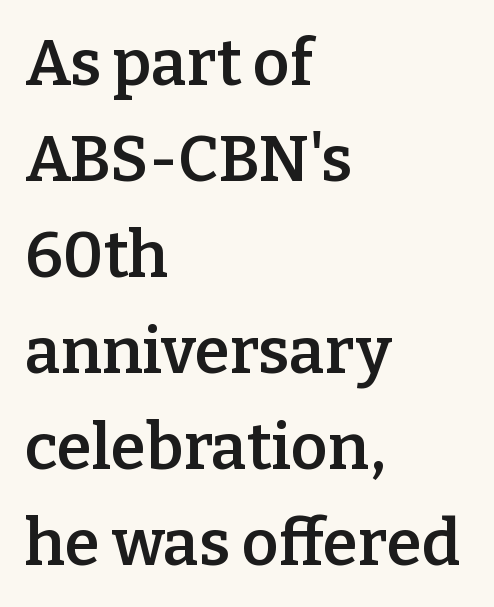
The image shows 64 px semibold serif type, upright; set left-aligned, normal line spacing (1.5x), normal letter spacing, not underlined; low stroke contrast and a medium x-height.
